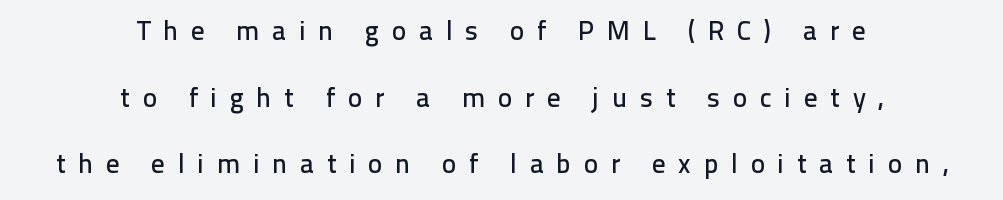
{"italic": "no", "underline": "no", "align": "center", "line_spacing": "loose", "line_spacing_ratio": 2.47, "letter_spacing": "wide", "letter_spacing_em": 0.47, "glyph_px": 27}
